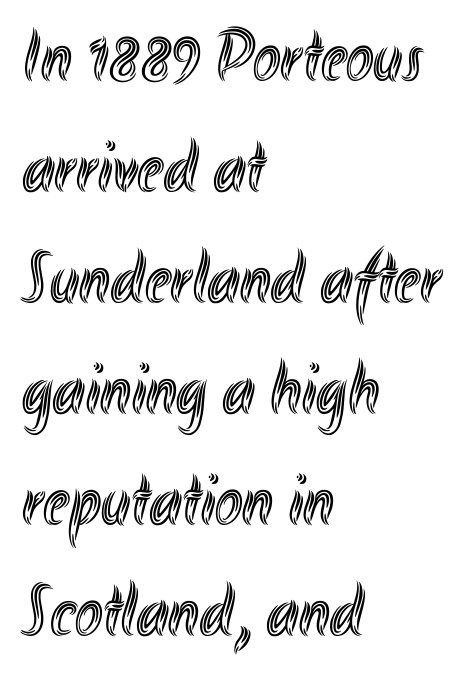
Notice how descenders clear the ascenders below comfortably — that's standard leading. Character widths vary here, with narrow letters taking less room than wide ones. The face used here is rendered with its standard letterfit. Quick note: underline off. All the whitespace from short lines collects on the right.
